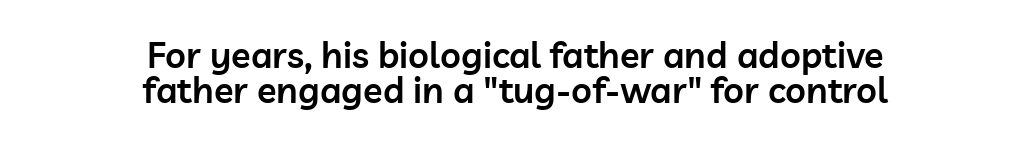
Q: Is the text bold? A: Semi-bold.
Q: Is the text italic (slanted)? A: No, it is upright.
Q: Is the typeface a serif or a sans-serif typeface? A: Sans-serif.
Q: Is the text underlined? A: No.
Q: How is the paragraph aligned? A: Centered.
Q: Is the spacing between letters normal or unusually wide? A: Normal.
Q: Is the spacing between lines tight, normal or loose? A: Tight.
Q: Width (condensed, normal, or wide)? A: Normal.
Q: Stroke contrast? A: Low.
Q: x-height? A: Medium.
Q: Monospaced? A: No.
